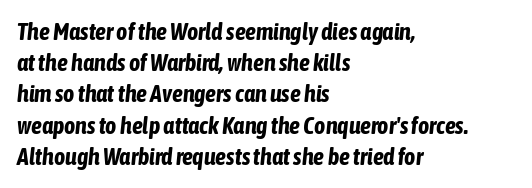
Q: Is the text bold? A: Yes.
Q: Is the text italic (slanted)? A: Yes, it leans right by about 6 degrees.
Q: Is the text underlined? A: No.
Q: How is the paragraph aligned? A: Left-aligned.
Q: Is the spacing between letters normal or unusually wide? A: Normal.
Q: Is the spacing between lines tight, normal or loose? A: Normal.
